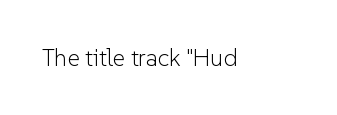
The image shows 24 px text type, upright; set normal letter spacing, not underlined.
